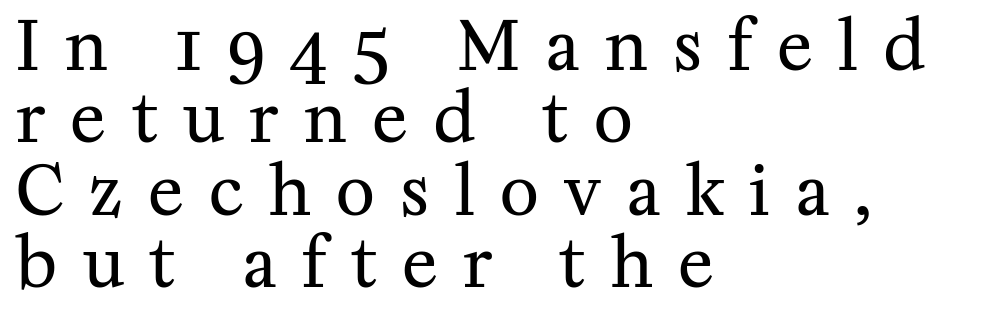
Q: Is the text bold? A: No.
Q: Is the text italic (slanted)? A: No, it is upright.
Q: Is the typeface a serif or a sans-serif typeface? A: Serif.
Q: Is the text underlined? A: No.
Q: How is the paragraph aligned? A: Left-aligned.
Q: Is the spacing between letters normal or unusually wide? A: Unusually wide.
Q: Is the spacing between lines tight, normal or loose? A: Tight.
Q: Width (condensed, normal, or wide)? A: Normal.
Q: Stroke contrast? A: Medium.
Q: x-height? A: Medium.
Q: Monospaced? A: No.
